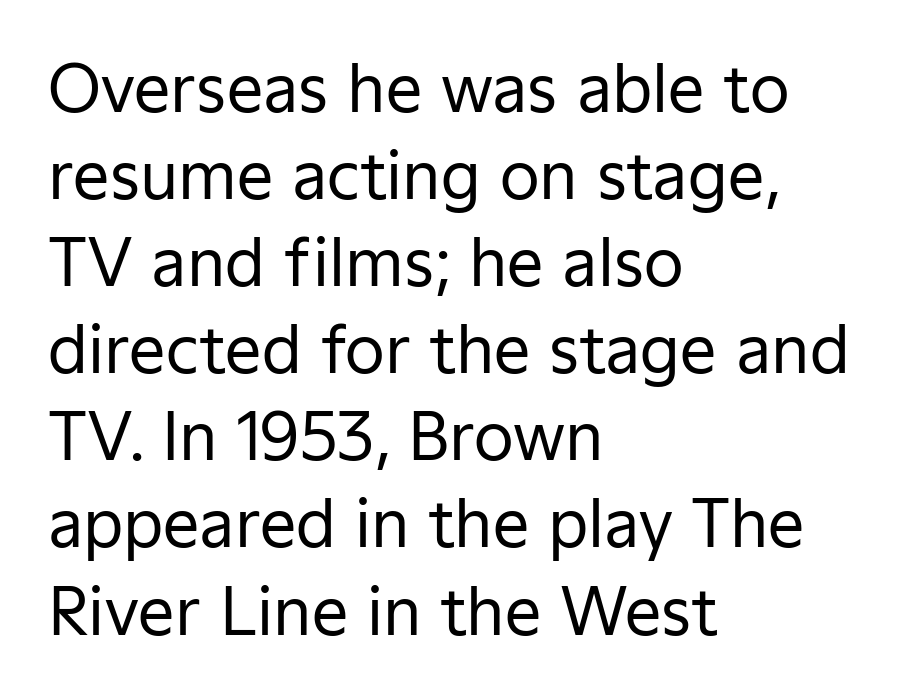
The compositor pushed each line to the left boundary. No extra ink here — the face is not bold. Caption: standard tracking, unaltered. The gap between lines stays unmarked. Look at the bottom of the vertical strokes: they stop flat, with no serifs.
